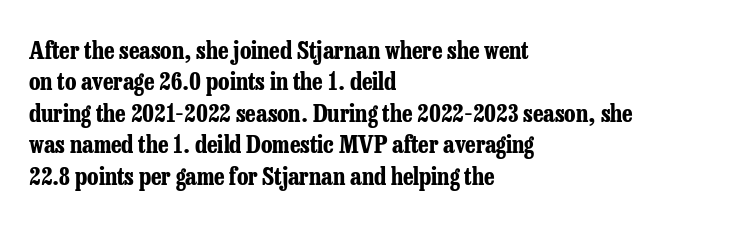
The image shows 24 px bold type, upright; set left-aligned, normal line spacing (1.31x), normal letter spacing, not underlined.
